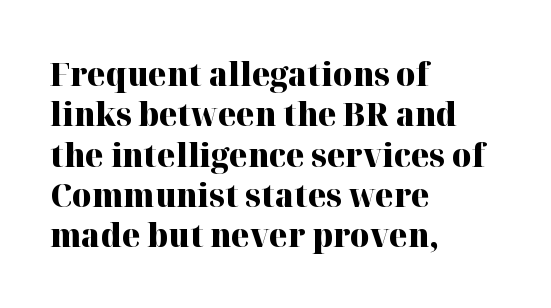
Q: Is the text bold? A: Yes.
Q: Is the text italic (slanted)? A: No, it is upright.
Q: Is the typeface a serif or a sans-serif typeface? A: Serif.
Q: Is the text underlined? A: No.
Q: How is the paragraph aligned? A: Left-aligned.
Q: Is the spacing between letters normal or unusually wide? A: Normal.
Q: Width (condensed, normal, or wide)? A: Normal.
Q: Stroke contrast? A: High.
Q: x-height? A: Medium.
Q: Monospaced? A: No.
